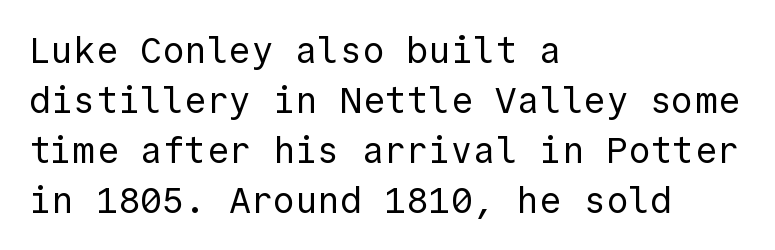
The image shows 37 px regular-weight sans-serif type, upright, monospaced; set left-aligned, normal line spacing (1.35x), normal letter spacing, not underlined; a medium x-height.
